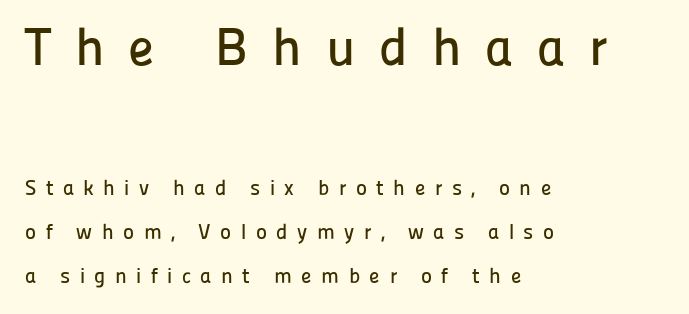
{"serif": "no", "italic": "no", "width": "normal", "stroke_contrast": "low", "x_height": "medium", "monospaced": "no", "underline": "no", "align": "left", "line_spacing": "loose", "line_spacing_ratio": 2.1, "letter_spacing": "wide", "letter_spacing_em": 0.45, "larger_block": "first", "size_ratio": 2.52, "glyph_px": 53}
